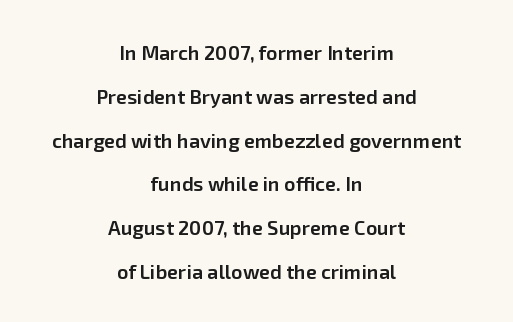
{"italic": "no", "bold": "semi", "underline": "no", "align": "center", "line_spacing": "loose", "line_spacing_ratio": 2.19, "letter_spacing": "normal", "letter_spacing_em": 0.0, "glyph_px": 20}
